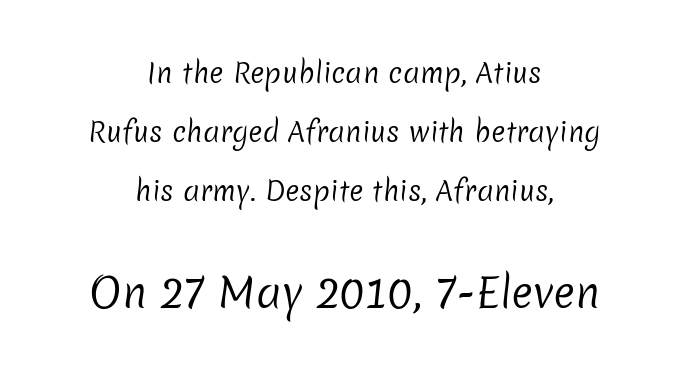
The image shows 41 px regular-weight sans-serif type; set centered, loose line spacing (2.18x), normal letter spacing, not underlined; the second (bottom) block is 1.52x larger; low stroke contrast and a medium x-height.
